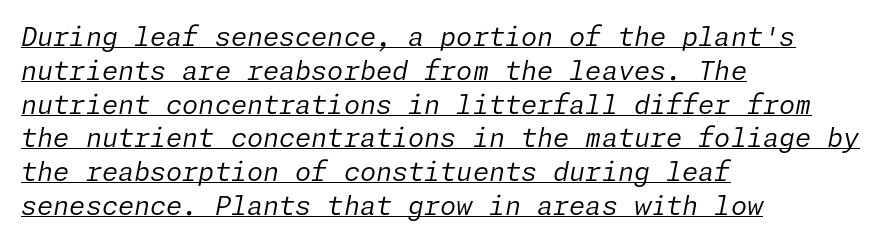
The image shows 26 px text type, italic (leaning right); set left-aligned, normal line spacing (1.3x), normal letter spacing, underlined.
